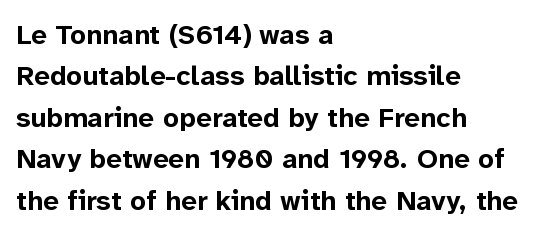
Q: Is the text bold? A: Yes.
Q: Is the text italic (slanted)? A: No, it is upright.
Q: Is the typeface a serif or a sans-serif typeface? A: Sans-serif.
Q: Is the text underlined? A: No.
Q: How is the paragraph aligned? A: Left-aligned.
Q: Is the spacing between letters normal or unusually wide? A: Normal.
Q: Is the spacing between lines tight, normal or loose? A: Normal.
Q: Width (condensed, normal, or wide)? A: Normal.
Q: Stroke contrast? A: Low.
Q: x-height? A: Medium.
Q: Monospaced? A: No.
